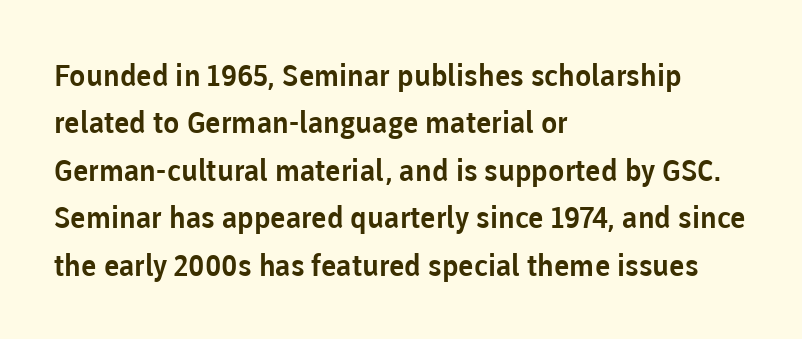
Descenders hang freely into open space. The letters advance in unequal steps, a hallmark of proportional type. A typesetter would call this leading conventional body-copy spacing. Style check: upright.
